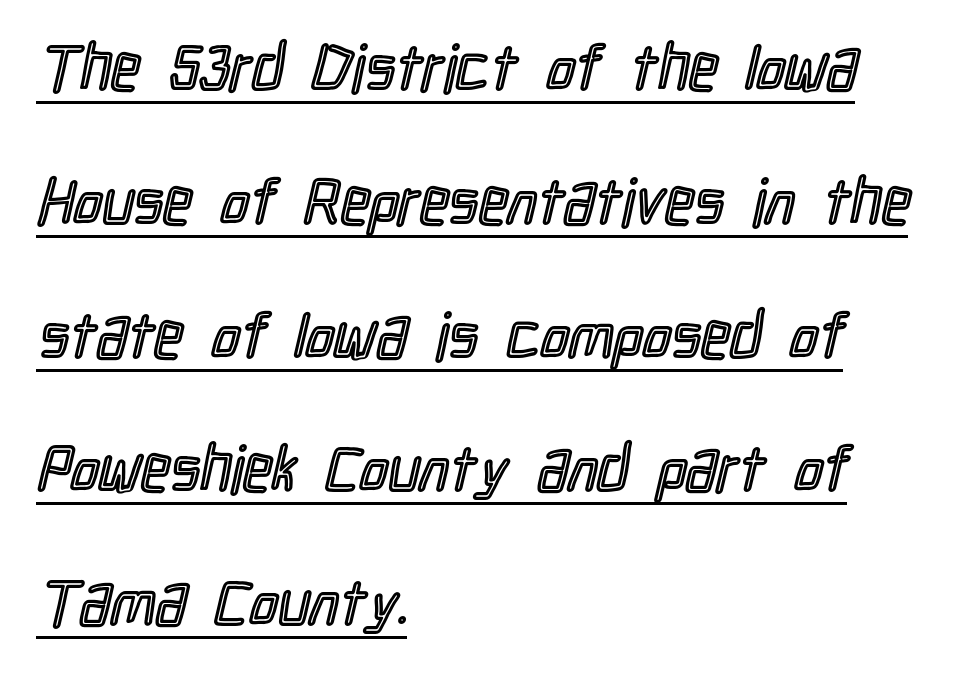
The image shows 64 px condensed type; set left-aligned, loose line spacing (2.09x), normal letter spacing, underlined; a medium x-height.
